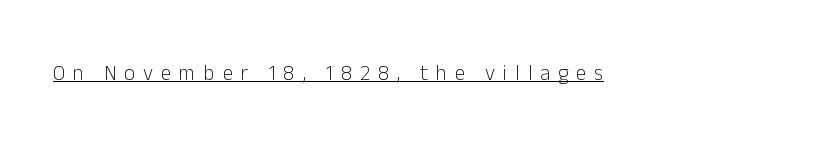
Q: Is the text bold? A: No.
Q: Is the text italic (slanted)? A: No, it is upright.
Q: Is the text underlined? A: Yes.
Q: Is the spacing between letters normal or unusually wide? A: Unusually wide.
